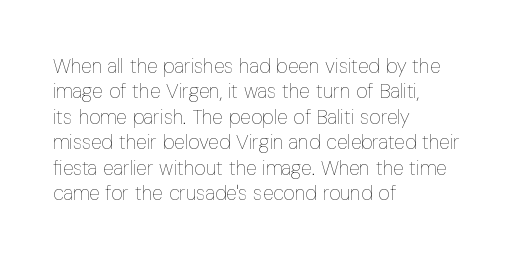
The rows are spaced the way most documents space them. Weight: in the light-to-regular range. Each word holds together tightly as a unit, with standard inter-letter gaps. Nobody drew a line under any word here.
